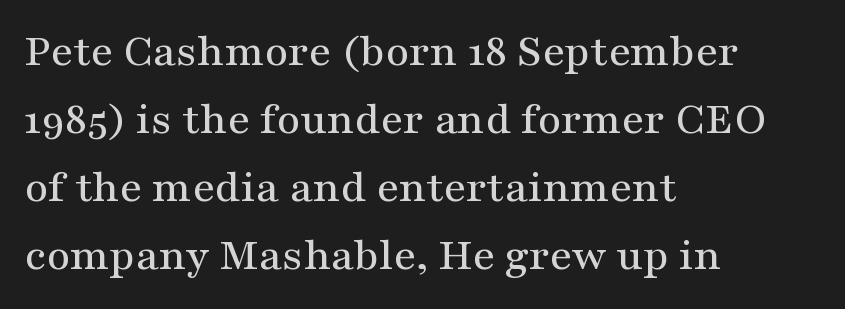
The image shows 46 px wide serif type, upright; set left-aligned, normal line spacing (1.48x), normal letter spacing, not underlined; medium stroke contrast and a medium x-height.
